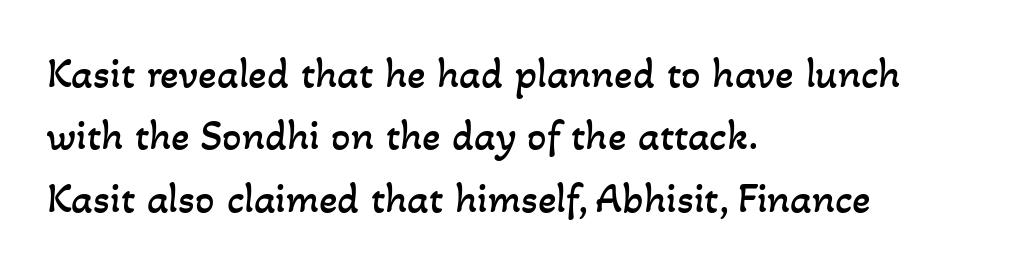
The image shows 43 px regular-weight type; set left-aligned, normal line spacing (1.45x), normal letter spacing, not underlined; low stroke contrast and a small x-height.
